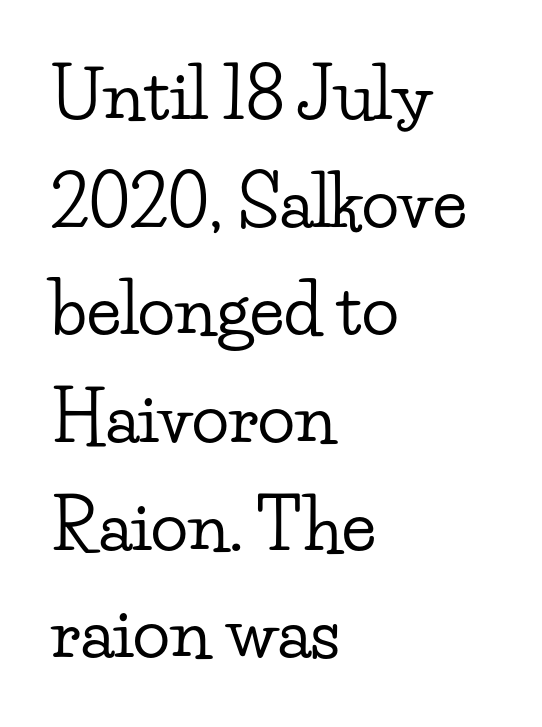
Q: Is the text italic (slanted)? A: No, it is upright.
Q: Is the typeface a serif or a sans-serif typeface? A: Serif.
Q: Is the text underlined? A: No.
Q: How is the paragraph aligned? A: Left-aligned.
Q: Is the spacing between letters normal or unusually wide? A: Normal.
Q: Is the spacing between lines tight, normal or loose? A: Normal.
Q: Width (condensed, normal, or wide)? A: Wide.
Q: Stroke contrast? A: Low.
Q: x-height? A: Small.
Q: Monospaced? A: No.
